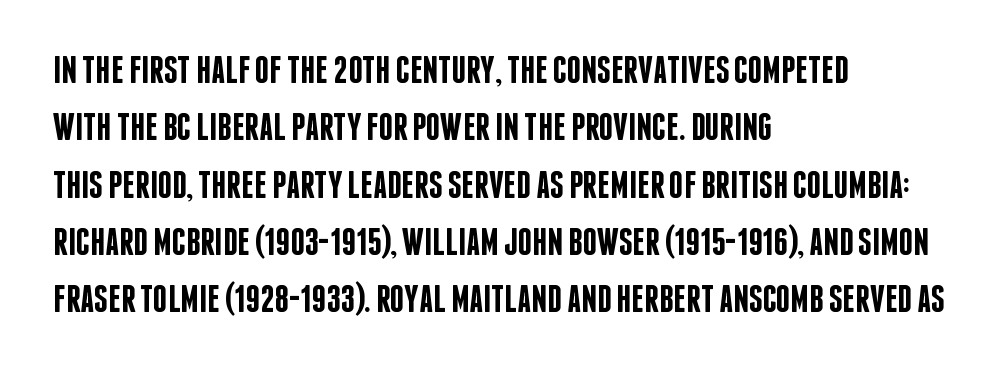
{"serif": "no", "italic": "no", "bold": "semi", "weight": "semibold", "width": "condensed", "stroke_contrast": "low", "x_height": "large", "monospaced": "no", "underline": "no", "align": "left", "line_spacing": "normal", "line_spacing_ratio": 1.47, "letter_spacing": "normal", "letter_spacing_em": 0.0, "glyph_px": 39}
